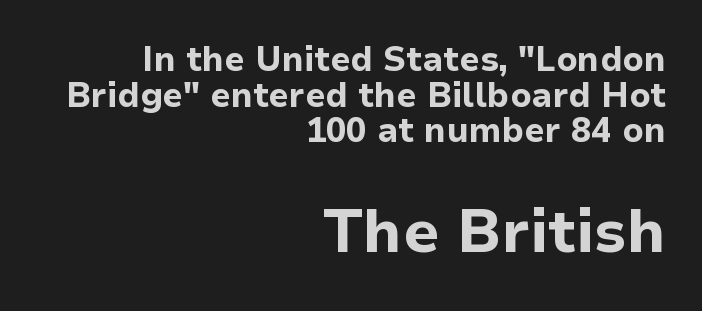
The passage shown is not underscored anywhere. How heavy is the stroke? Heavy — this is a bold. The rendering uses natural spacing where letterforms have individual widths. The lower block of text is set noticeably larger than the block above it.
